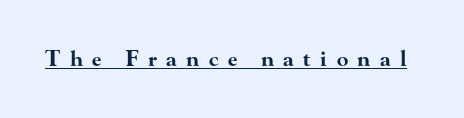
The image shows 21 px bold type, upright; set unusually wide letter spacing (+0.45 em), underlined.
